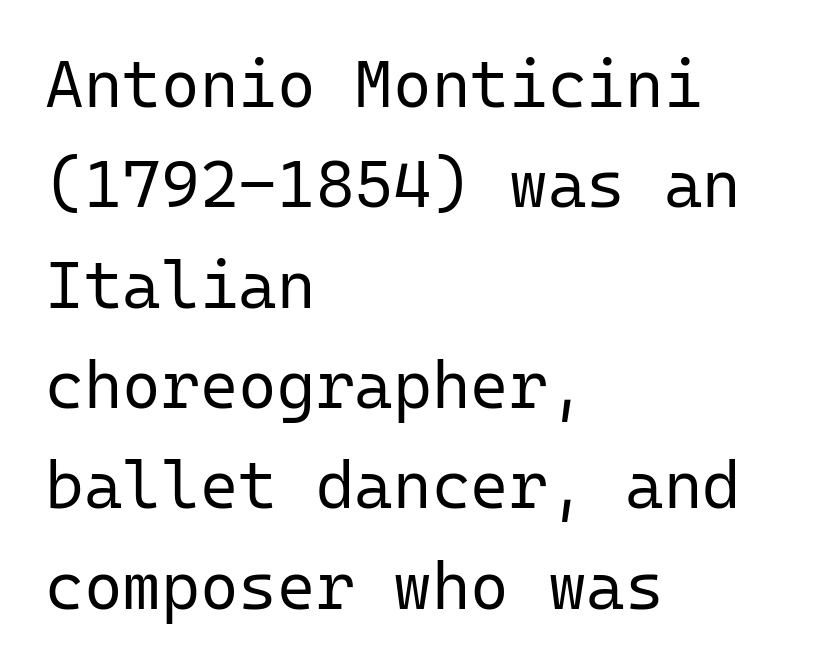
{"serif": "no", "italic": "no", "bold": "no", "weight": "regular", "width": "normal", "stroke_contrast": "low", "x_height": "medium", "monospaced": "yes", "underline": "no", "align": "left", "line_spacing": "normal", "line_spacing_ratio": 1.52, "letter_spacing": "normal", "letter_spacing_em": 0.0, "glyph_px": 66}
